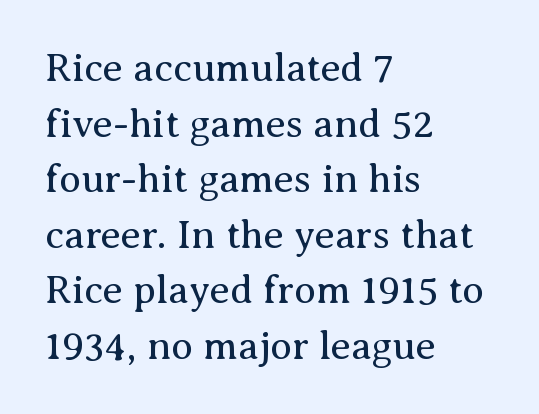
Q: Is the text bold? A: No.
Q: Is the text italic (slanted)? A: No, it is upright.
Q: Is the typeface a serif or a sans-serif typeface? A: Serif.
Q: Is the text underlined? A: No.
Q: How is the paragraph aligned? A: Left-aligned.
Q: Is the spacing between letters normal or unusually wide? A: Normal.
Q: Is the spacing between lines tight, normal or loose? A: Normal.
Q: Width (condensed, normal, or wide)? A: Normal.
Q: Stroke contrast? A: Medium.
Q: x-height? A: Medium.
Q: Monospaced? A: No.
